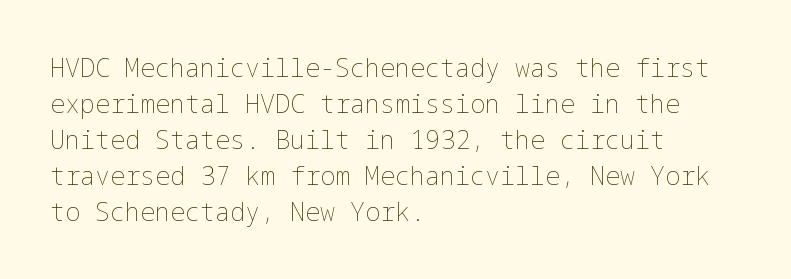
The rendering anchors every line to the left-hand side. Words appear dense and cohesive because spacing is normal. Does the leading feel generous? No, just average. A quiet, ordinary-to-light weight characterises the typeface.
